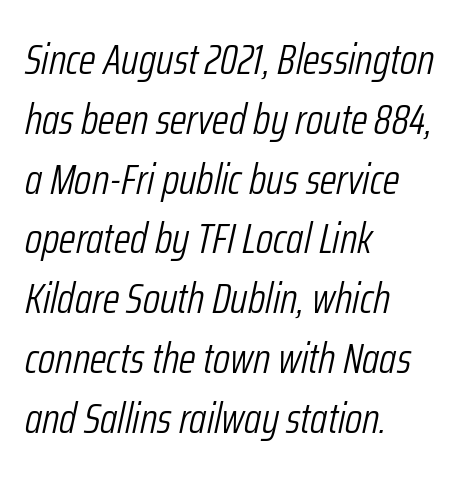
The image shows 43 px light, condensed type, italic (leaning right); set left-aligned, normal line spacing (1.39x), normal letter spacing, not underlined; low stroke contrast and a medium x-height.
